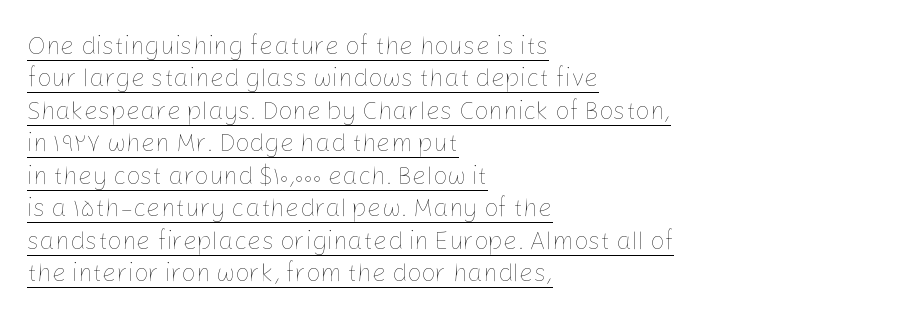
Weight class: somewhere from thin through regular. The passage shown stacks its lines at a standard gap. Casual observation: everything's shoved over to the left. Quick note: not italic, upright.
